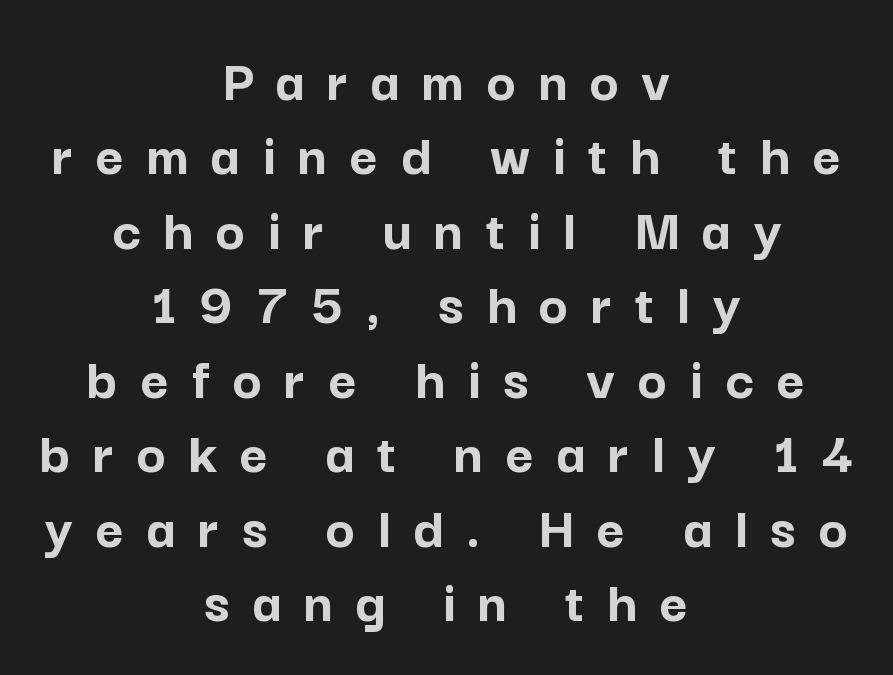
{"serif": "no", "italic": "no", "bold": "yes", "weight": "semibold", "width": "normal", "stroke_contrast": "low", "x_height": "medium", "monospaced": "no", "underline": "no", "align": "center", "line_spacing_ratio": 1.22, "letter_spacing": "wide", "letter_spacing_em": 0.37, "glyph_px": 61}
